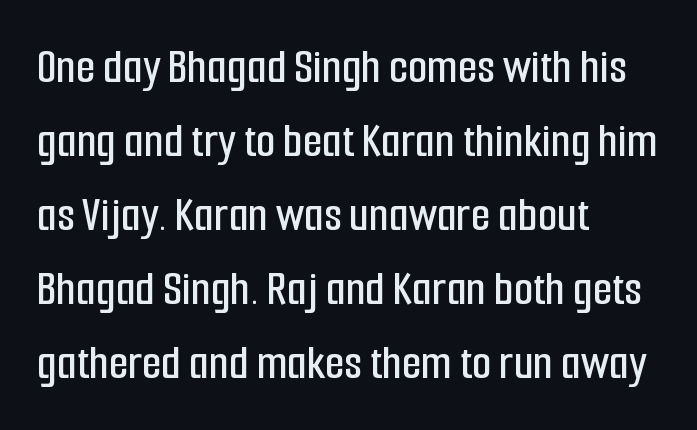
Q: Is the text italic (slanted)? A: No, it is upright.
Q: Is the typeface a serif or a sans-serif typeface? A: Sans-serif.
Q: Is the text underlined? A: No.
Q: How is the paragraph aligned? A: Left-aligned.
Q: Is the spacing between letters normal or unusually wide? A: Normal.
Q: Is the spacing between lines tight, normal or loose? A: Normal.
Q: Width (condensed, normal, or wide)? A: Condensed.
Q: Stroke contrast? A: Low.
Q: x-height? A: Medium.
Q: Monospaced? A: No.
